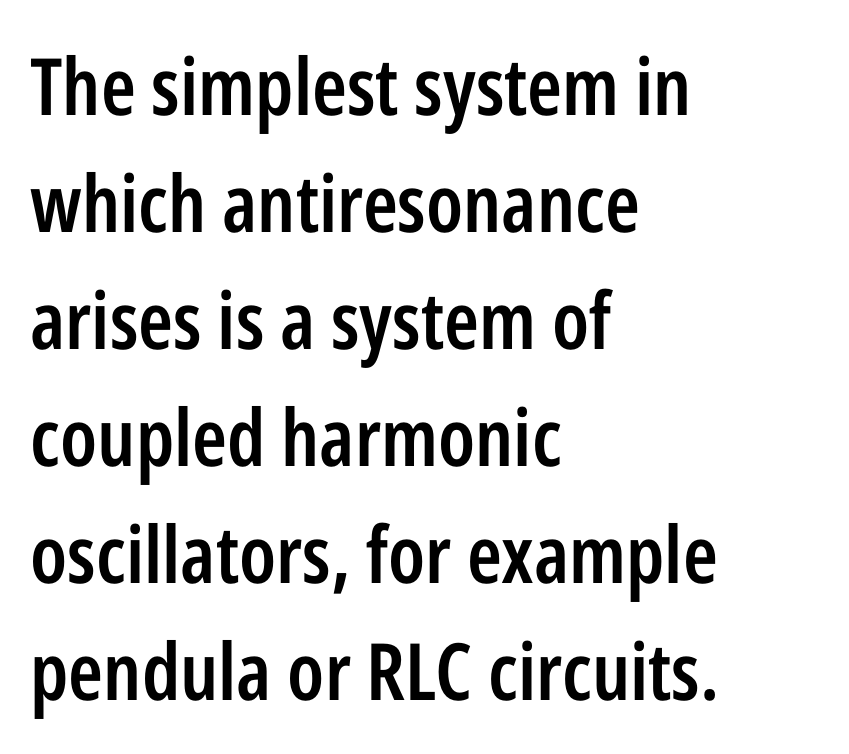
You could not count columns in this text — the font is proportionally spaced. Bold? Not quite — semibold, heavier than regular but stopping short. Rule under the text: the space is simply empty. No italicization has been applied; the sample stays upright. You can tell from the bare stems that sans-serif type was used. Normally led — the rows are evenly, conventionally spaced.
